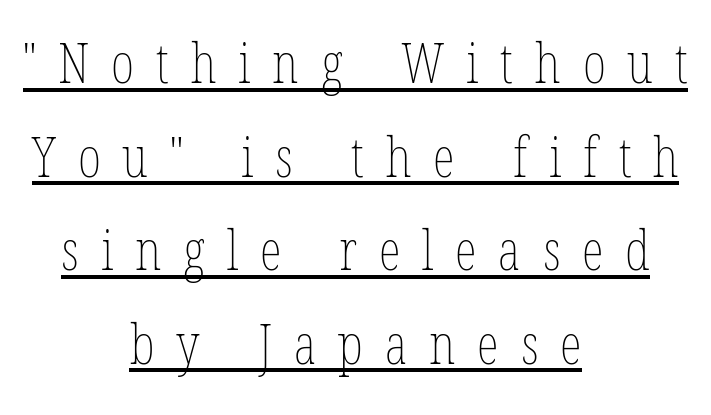
Q: Is the text bold? A: No.
Q: Is the text italic (slanted)? A: No, it is upright.
Q: Is the text underlined? A: Yes.
Q: How is the paragraph aligned? A: Centered.
Q: Is the spacing between letters normal or unusually wide? A: Unusually wide.
Q: Is the spacing between lines tight, normal or loose? A: Normal.
Q: Width (condensed, normal, or wide)? A: Condensed.
Q: Stroke contrast? A: Low.
Q: x-height? A: Medium.
Q: Monospaced? A: No.
